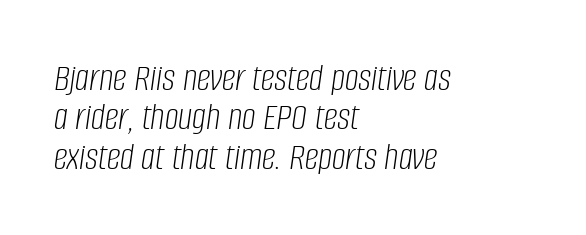
Slanted lettering throughout. Do the characters align in a grid? No, the font is proportional. Is the letter spacing exaggerated? No — it looks like the ordinary default. A typesetter would call this leading minimal, almost set solid. The zone under the glyphs is completely vacant. Alignment: flush left.
